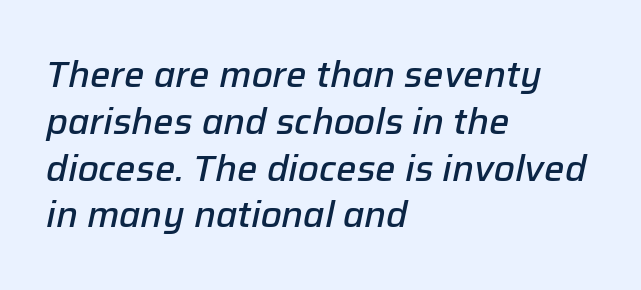
Q: Is the text bold? A: Semi-bold.
Q: Is the text italic (slanted)? A: Yes, it leans right by about 12 degrees.
Q: Is the text underlined? A: No.
Q: How is the paragraph aligned? A: Left-aligned.
Q: Is the spacing between letters normal or unusually wide? A: Normal.
Q: Is the spacing between lines tight, normal or loose? A: Normal.
Q: Width (condensed, normal, or wide)? A: Normal.
Q: Stroke contrast? A: Low.
Q: x-height? A: Medium.
Q: Monospaced? A: No.
